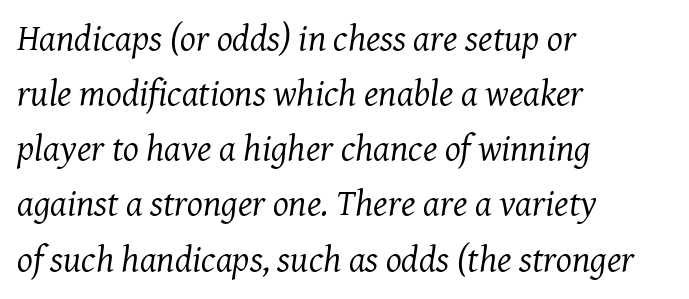
Q: Is the text bold? A: No.
Q: Is the text italic (slanted)? A: Yes, it leans right by about 8 degrees.
Q: Is the typeface a serif or a sans-serif typeface? A: Serif.
Q: Is the text underlined? A: No.
Q: How is the paragraph aligned? A: Left-aligned.
Q: Is the spacing between letters normal or unusually wide? A: Normal.
Q: Is the spacing between lines tight, normal or loose? A: Normal.
Q: Width (condensed, normal, or wide)? A: Normal.
Q: Stroke contrast? A: Medium.
Q: x-height? A: Medium.
Q: Monospaced? A: No.
